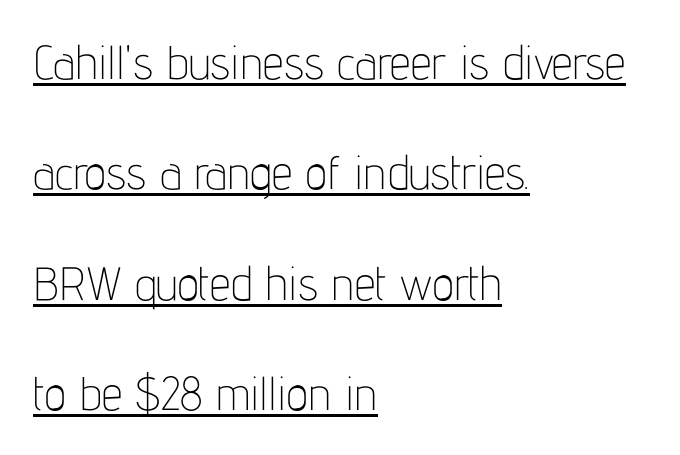
Q: Is the text bold? A: No.
Q: Is the text italic (slanted)? A: No, it is upright.
Q: Is the typeface a serif or a sans-serif typeface? A: Sans-serif.
Q: Is the text underlined? A: Yes.
Q: How is the paragraph aligned? A: Left-aligned.
Q: Is the spacing between letters normal or unusually wide? A: Normal.
Q: Is the spacing between lines tight, normal or loose? A: Loose.
Q: Width (condensed, normal, or wide)? A: Condensed.
Q: Stroke contrast? A: Low.
Q: x-height? A: Medium.
Q: Monospaced? A: No.
